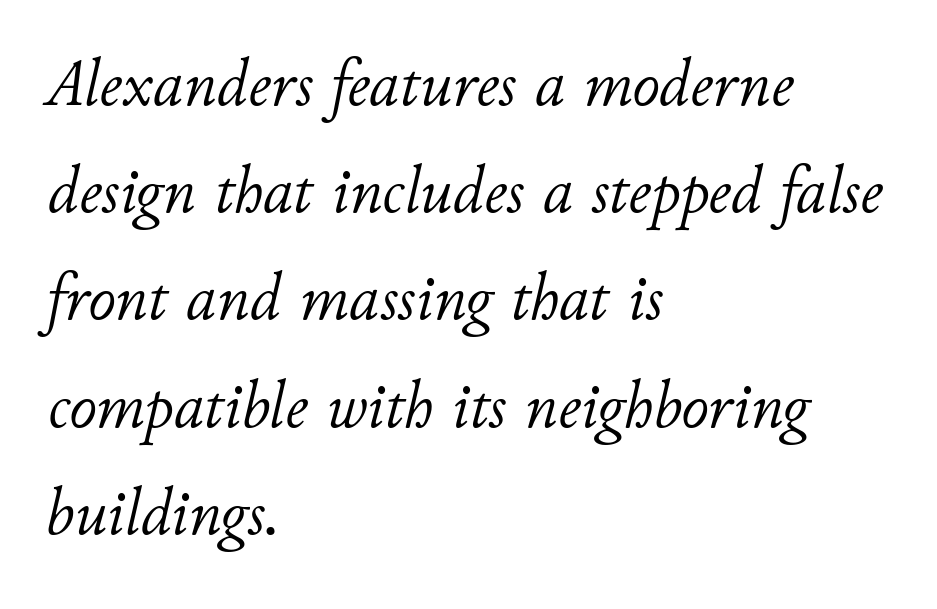
The baseline area is clear. The passage shown is not bold in any degree. Tracking here is standard; glyphs follow each other at the usual distance. Here the designer chose a conventional face with non-uniform glyph widths. The rendering anchors every line to the left-hand side. This sample keeps an unexceptional amount of space between lines.
